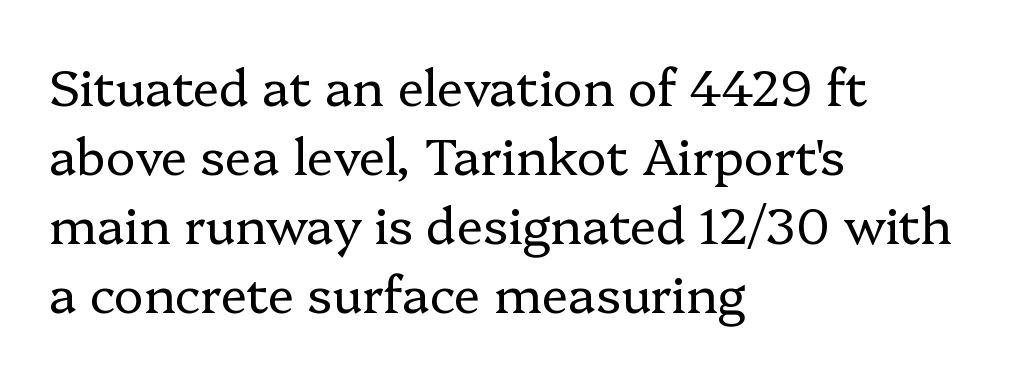
Q: Is the text bold? A: No.
Q: Is the text italic (slanted)? A: No, it is upright.
Q: Is the typeface a serif or a sans-serif typeface? A: Serif.
Q: Is the text underlined? A: No.
Q: How is the paragraph aligned? A: Left-aligned.
Q: Is the spacing between letters normal or unusually wide? A: Normal.
Q: Is the spacing between lines tight, normal or loose? A: Normal.
Q: Width (condensed, normal, or wide)? A: Normal.
Q: Stroke contrast? A: Low.
Q: x-height? A: Medium.
Q: Monospaced? A: No.
